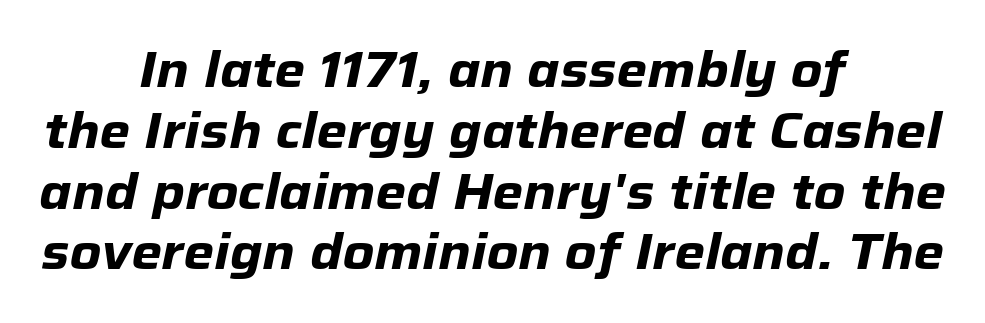
The face used here is proportionally spaced, like ordinary book or web type. In terms of letterspacing, this is plain default setting. Typographic density is high because the face is bold. Style check: oblique. Alignment: centered. The glyphs are unaccompanied by any horizontal stroke below them.
